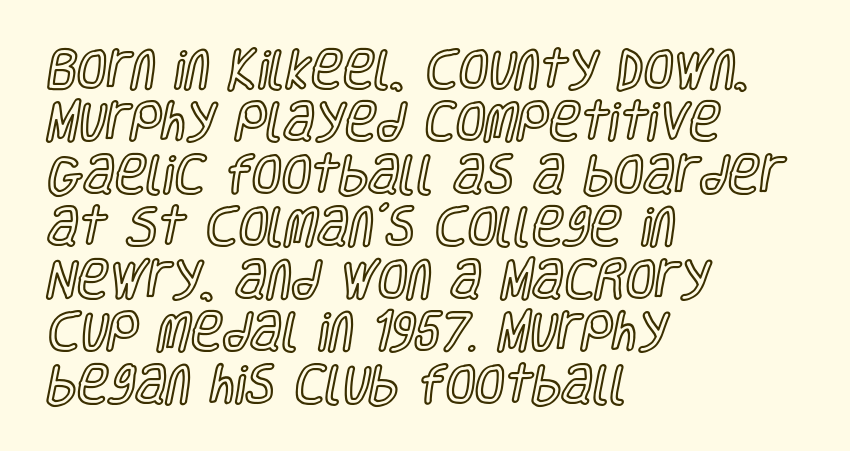
The image shows 43 px condensed type; set left-aligned, line spacing 1.22x, normal letter spacing, not underlined; a large x-height.
